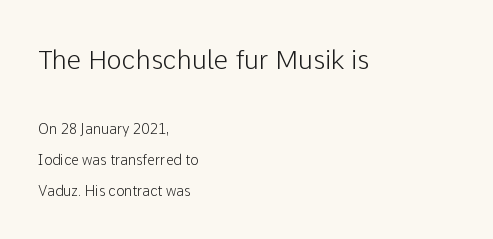
Q: Is the text italic (slanted)? A: No, it is upright.
Q: Is the text underlined? A: No.
Q: How is the paragraph aligned? A: Left-aligned.
Q: Is the spacing between letters normal or unusually wide? A: Normal.
Q: Is the spacing between lines tight, normal or loose? A: Loose.
Q: Which block of text is set in a larger size, the first (top) or the second (bottom)? A: The first (top) one.
